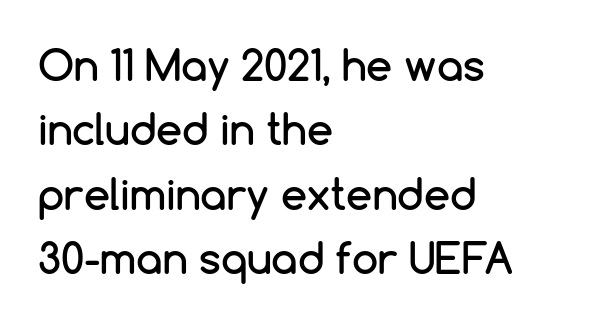
{"serif": "no", "italic": "no", "width": "normal", "stroke_contrast": "low", "x_height": "medium", "monospaced": "no", "underline": "no", "align": "left", "line_spacing": "normal", "line_spacing_ratio": 1.53, "letter_spacing": "normal", "letter_spacing_em": 0.0, "glyph_px": 42}
